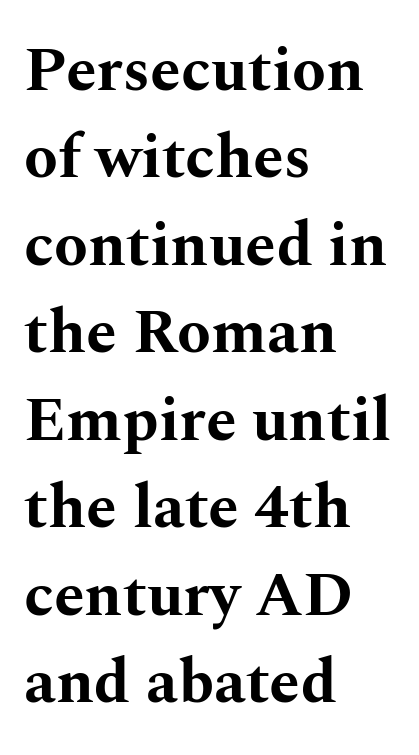
How heavy is the stroke? Heavy — this is a bold. Short note: letters normally spaced. Normally led — the rows are evenly, conventionally spaced. Ascenders rise straight up at ninety degrees.
